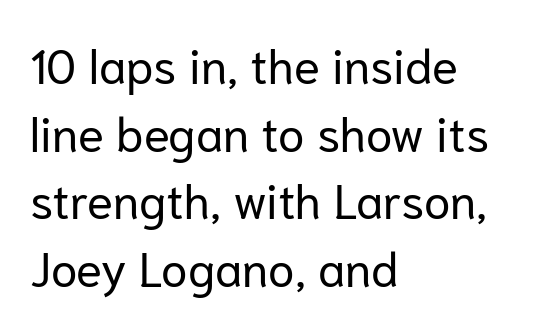
{"serif": "no", "italic": "no", "bold": "no", "weight": "regular", "width": "normal", "stroke_contrast": "low", "x_height": "medium", "monospaced": "no", "underline": "no", "align": "left", "line_spacing": "normal", "line_spacing_ratio": 1.41, "letter_spacing": "normal", "letter_spacing_em": 0.0, "glyph_px": 48}
